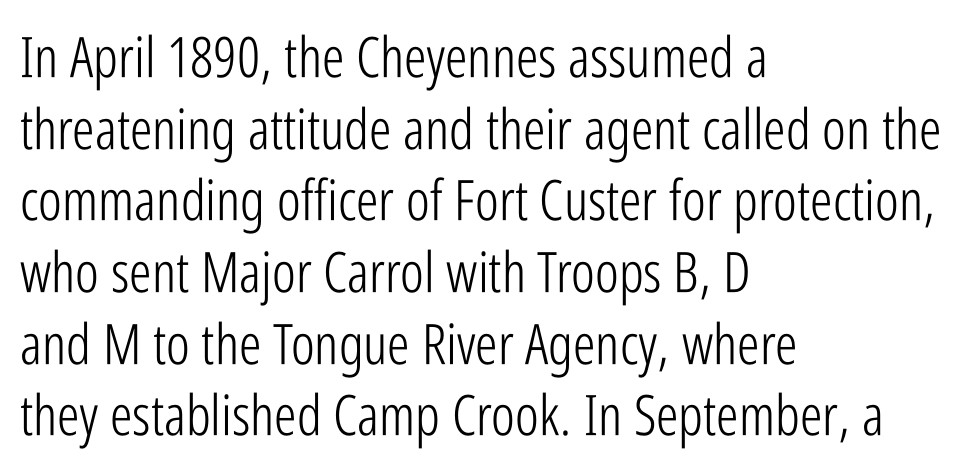
Counters stay open thanks to moderate or lighter strokes. Serif or sans? Sans — the stroke terminals are bare. In terms of leading, this rendering sits right in the middle. Ordinary non-slanted type is in use. A clean baseline with only descenders dipping below it. Nothing unusual about the tracking: characters are spaced as the font intends.
